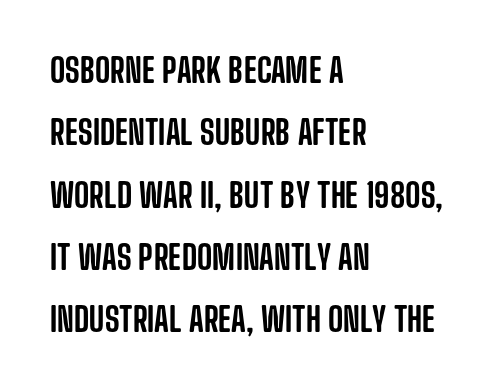
{"serif": "no", "italic": "no", "width": "condensed", "stroke_contrast": "low", "x_height": "large", "monospaced": "no", "underline": "no", "align": "left", "line_spacing_ratio": 1.89, "letter_spacing": "normal", "letter_spacing_em": 0.0, "glyph_px": 33}
